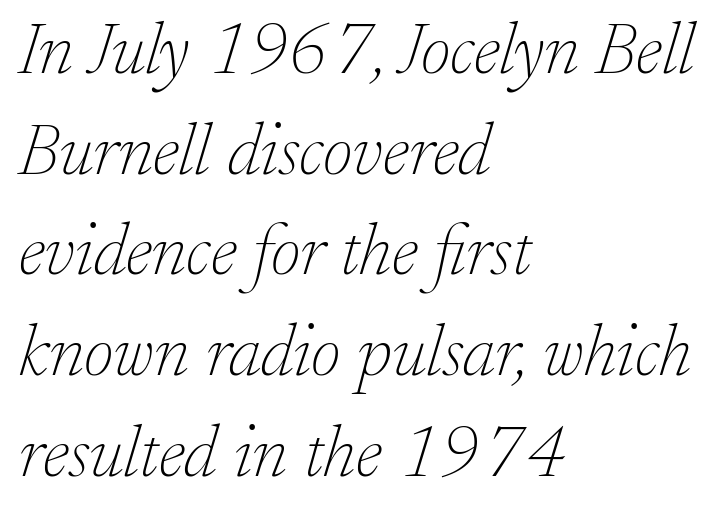
The image shows 73 px thin serif type, italic (leaning right); set left-aligned, normal line spacing (1.38x), normal letter spacing, not underlined; low stroke contrast and a small x-height.
